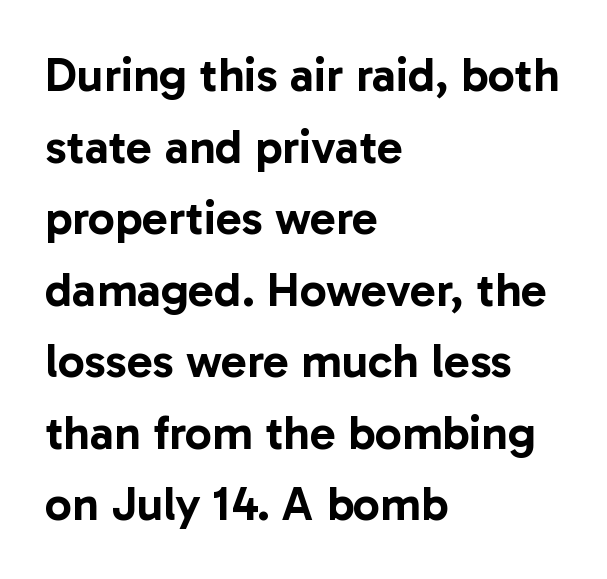
{"serif": "no", "italic": "no", "width": "normal", "stroke_contrast": "low", "x_height": "medium", "monospaced": "no", "underline": "no", "align": "left", "line_spacing": "normal", "line_spacing_ratio": 1.49, "letter_spacing": "normal", "letter_spacing_em": 0.0, "glyph_px": 48}
